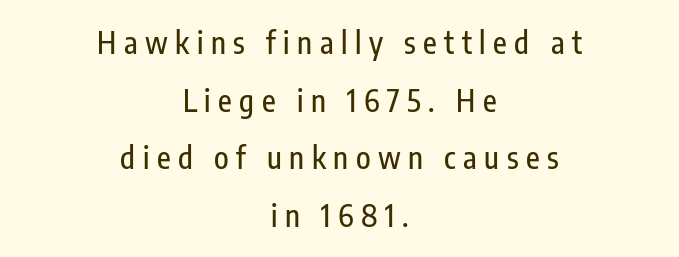
{"serif": "no", "italic": "no", "width": "condensed", "stroke_contrast": "low", "x_height": "medium", "monospaced": "no", "underline": "no", "align": "center", "line_spacing": "loose", "line_spacing_ratio": 1.92, "letter_spacing": "wide", "letter_spacing_em": 0.25, "glyph_px": 30}
